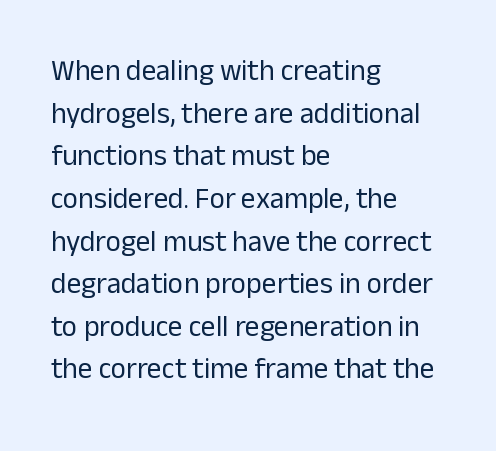
{"serif": "no", "italic": "no", "bold": "no", "weight": "regular", "width": "normal", "stroke_contrast": "low", "x_height": "medium", "monospaced": "no", "underline": "no", "align": "left", "line_spacing": "normal", "line_spacing_ratio": 1.47, "letter_spacing": "normal", "letter_spacing_em": 0.0, "glyph_px": 29}
